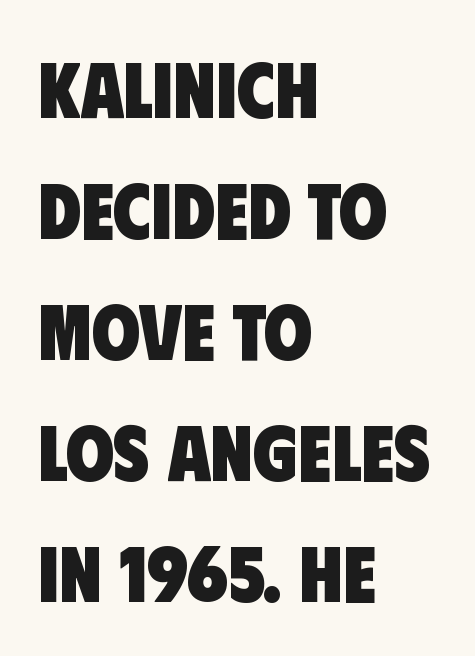
{"serif": "no", "bold": "yes", "weight": "heavy", "width": "condensed", "stroke_contrast": "low", "x_height": "large", "monospaced": "no", "underline": "no", "align": "left", "line_spacing": "normal", "line_spacing_ratio": 1.55, "letter_spacing": "normal", "letter_spacing_em": 0.0, "glyph_px": 78}
